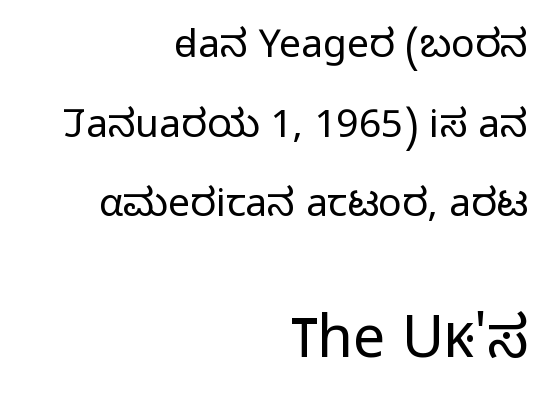
{"serif": "no", "italic": "no", "bold": "no", "weight": "light", "width": "normal", "stroke_contrast": "low", "x_height": "medium", "monospaced": "no", "underline": "no", "align": "right", "line_spacing": "loose", "line_spacing_ratio": 2.04, "letter_spacing": "normal", "letter_spacing_em": 0.0, "larger_block": "second", "size_ratio": 1.49, "glyph_px": 58}
